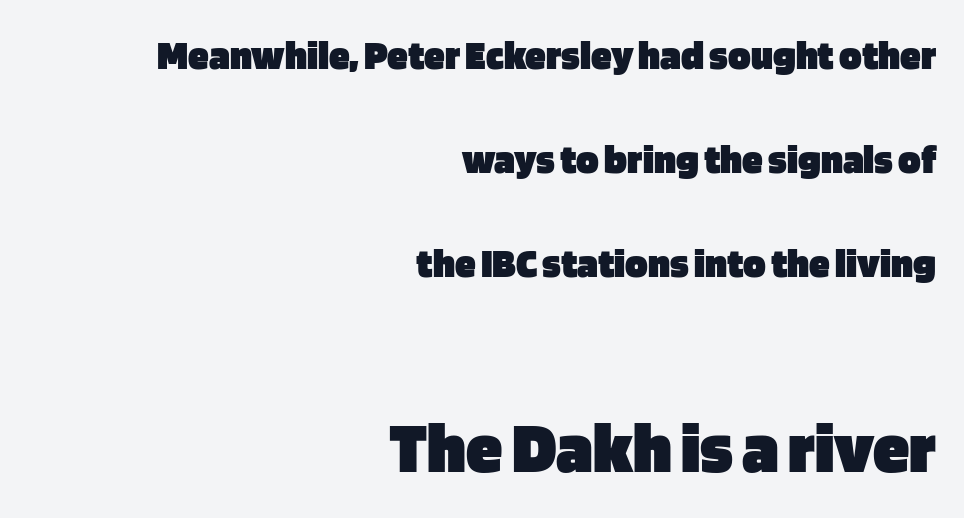
{"serif": "no", "italic": "no", "bold": "yes", "weight": "heavy", "width": "normal", "stroke_contrast": "low", "x_height": "large", "monospaced": "no", "underline": "no", "align": "right", "line_spacing": "loose", "line_spacing_ratio": 2.48, "letter_spacing": "normal", "letter_spacing_em": 0.0, "larger_block": "second", "size_ratio": 1.76, "glyph_px": 74}
